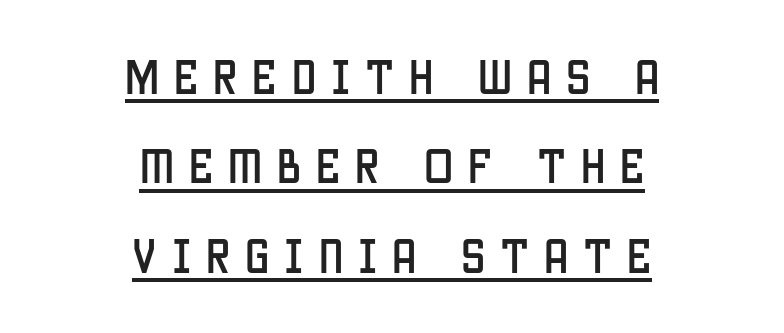
{"serif": "no", "italic": "no", "width": "condensed", "stroke_contrast": "low", "x_height": "large", "monospaced": "no", "underline": "yes", "align": "center", "line_spacing": "loose", "line_spacing_ratio": 2.29, "letter_spacing": "wide", "letter_spacing_em": 0.38, "glyph_px": 39}
